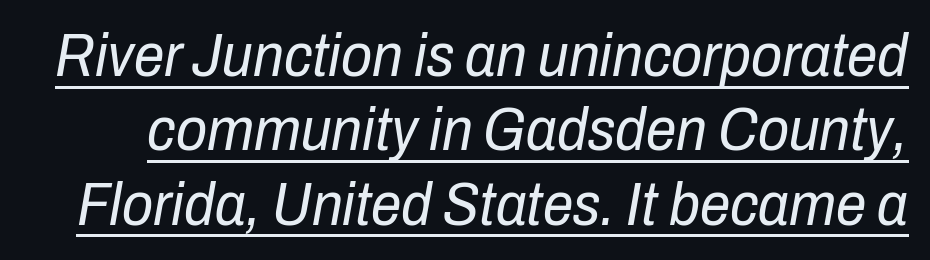
You could call the tracking neutral — neither tight nor loose. Letters have the restrained weight of plain body copy at most. The passage shown is typed in a proportional face where columns would drift. When letters slant like this, we call the style italic.
